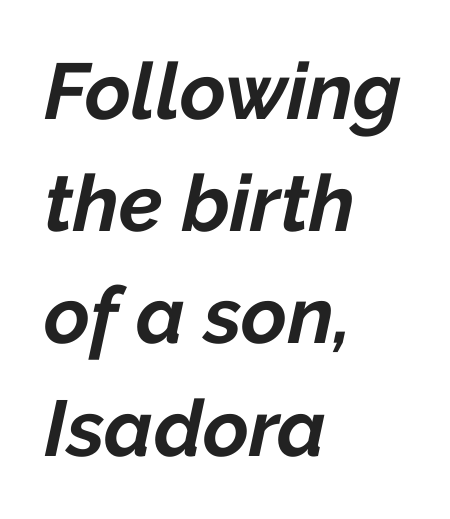
Q: Is the text bold? A: Yes.
Q: Is the text italic (slanted)? A: Yes, it leans right by about 12 degrees.
Q: Is the text underlined? A: No.
Q: How is the paragraph aligned? A: Left-aligned.
Q: Is the spacing between letters normal or unusually wide? A: Normal.
Q: Is the spacing between lines tight, normal or loose? A: Normal.
Q: Width (condensed, normal, or wide)? A: Normal.
Q: Stroke contrast? A: Low.
Q: x-height? A: Medium.
Q: Monospaced? A: No.
